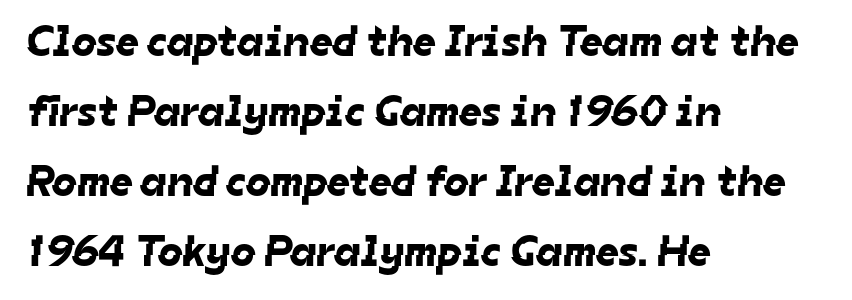
Q: Is the typeface a serif or a sans-serif typeface? A: Sans-serif.
Q: Is the text underlined? A: No.
Q: How is the paragraph aligned? A: Left-aligned.
Q: Is the spacing between letters normal or unusually wide? A: Normal.
Q: Is the spacing between lines tight, normal or loose? A: Normal.
Q: Width (condensed, normal, or wide)? A: Normal.
Q: Stroke contrast? A: Low.
Q: x-height? A: Medium.
Q: Monospaced? A: No.
